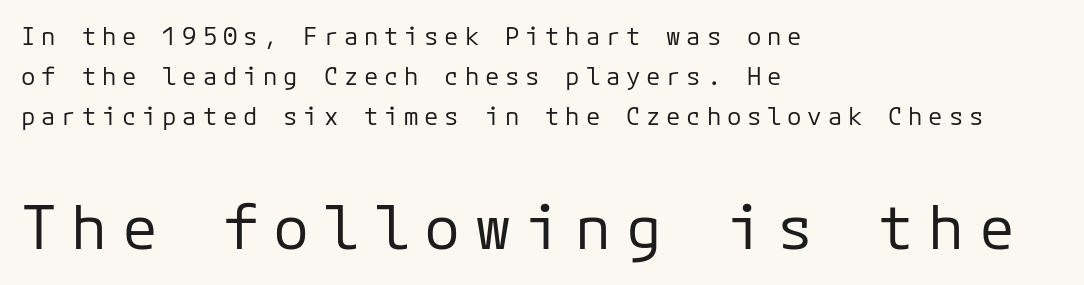
{"serif": "no", "italic": "no", "bold": "no", "weight": "regular", "width": "normal", "stroke_contrast": "low", "x_height": "medium", "underline": "no", "align": "left", "line_spacing": "normal", "line_spacing_ratio": 1.66, "letter_spacing": "wide", "letter_spacing_em": 0.24, "larger_block": "second", "size_ratio": 2.5, "glyph_px": 60}
